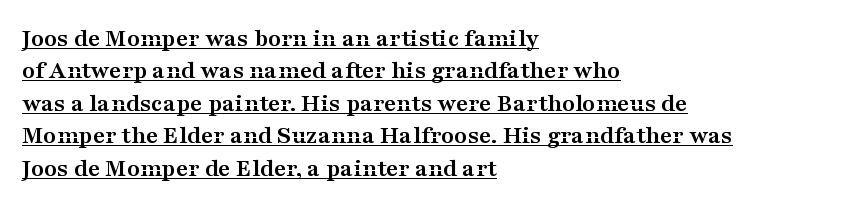
Each word holds together tightly as a unit, with standard inter-letter gaps. Whoever set this chose a conventional vertical rhythm. Heft: maximum for text — a bold. No italicization has been applied; the sample stays upright.
